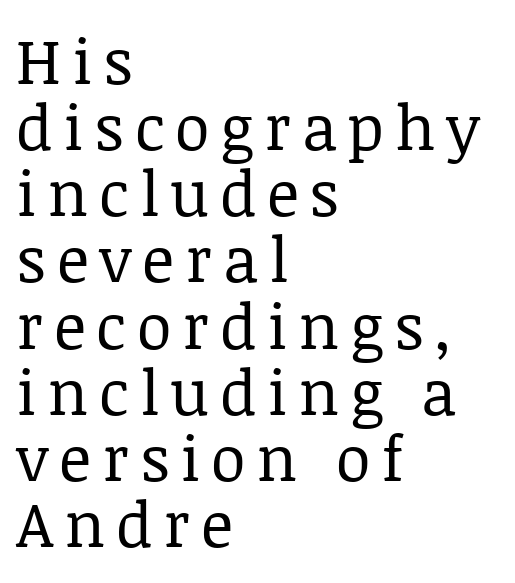
Does the leading feel generous? Not at all — it's pinched. Underline: absent. Check where the strokes stop: tiny serifs finish them off. The lettering stays uniformly vertical, giving the passage a roman look.
